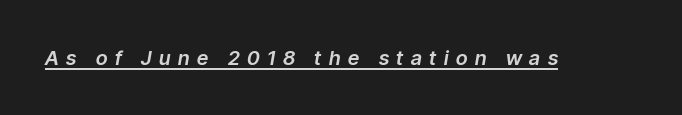
{"italic": "yes", "lean": "right", "slant_degrees": 9, "underline": "yes", "letter_spacing": "wide", "letter_spacing_em": 0.38, "glyph_px": 20}
